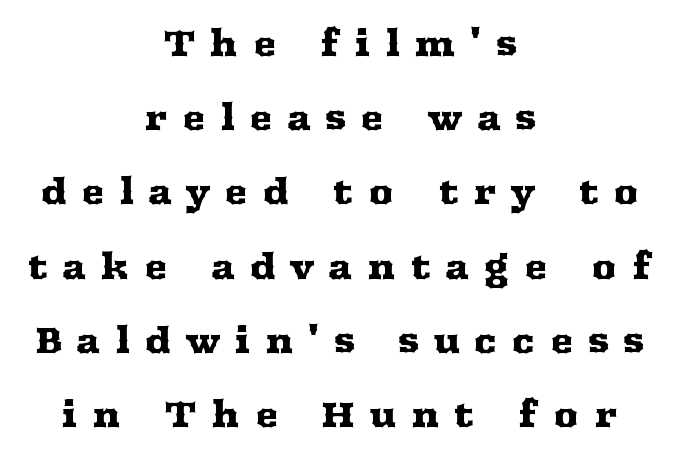
Decoration check: the copy has no underline. I'd call this a serif setting — the letters wear small feet. Does the lettering tilt? It doesn't — this is upright. Students, note that the glyphs here are deliberately spaced far apart. Short and long lines alike share a common midpoint. You could fit nearly another row in the gap between these rows.
